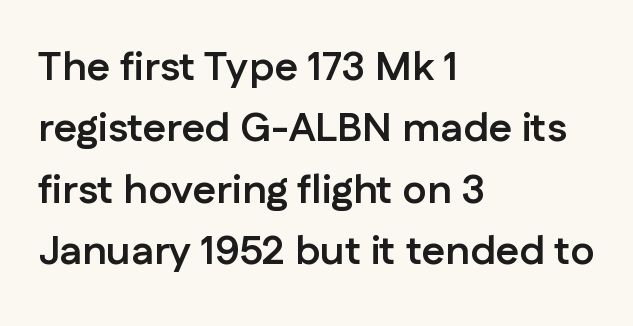
Q: Is the text bold? A: Yes.
Q: Is the text italic (slanted)? A: No, it is upright.
Q: Is the typeface a serif or a sans-serif typeface? A: Sans-serif.
Q: Is the text underlined? A: No.
Q: How is the paragraph aligned? A: Left-aligned.
Q: Is the spacing between letters normal or unusually wide? A: Normal.
Q: Is the spacing between lines tight, normal or loose? A: Normal.
Q: Width (condensed, normal, or wide)? A: Normal.
Q: Stroke contrast? A: Low.
Q: x-height? A: Medium.
Q: Monospaced? A: No.
